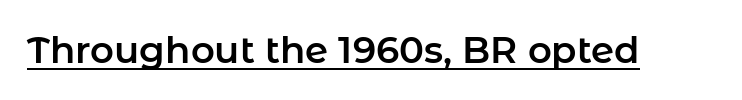
Unlike italic type, these characters show no tilt at all. You could call the tracking neutral — neither tight nor loose. Is this a fixed-width face? No — the glyphs have proportional, varying widths. Underlined type. Nothing sits at the stroke ends, so this counts as sans-serif.
